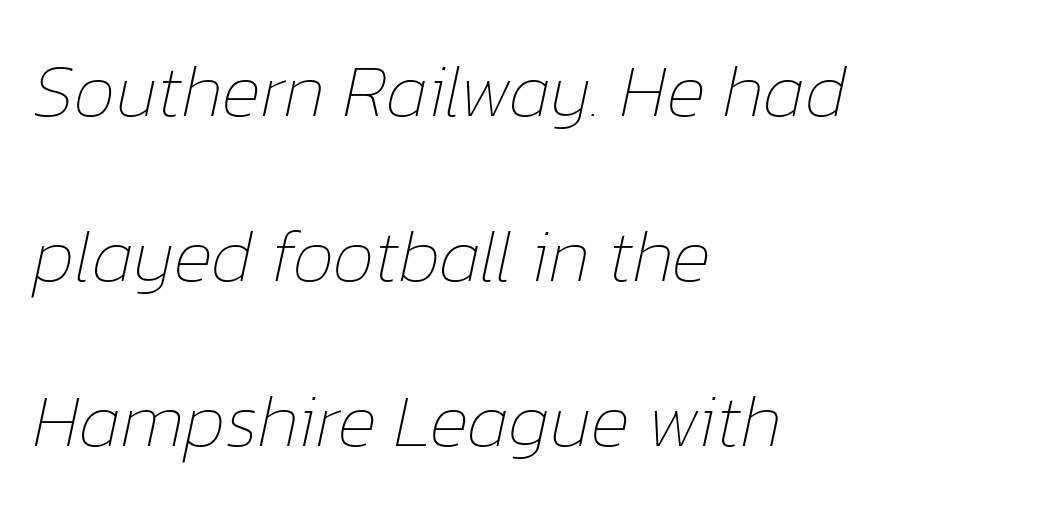
The designer dialed line spacing up above the default. Casual observation: everything's shoved over to the left. The letterforms sit shoulder to shoulder at normal distance. The face looks like a standard text weight, possibly lighter. A clean baseline with only descenders dipping below it. The specimen reads as italic at a glance.
